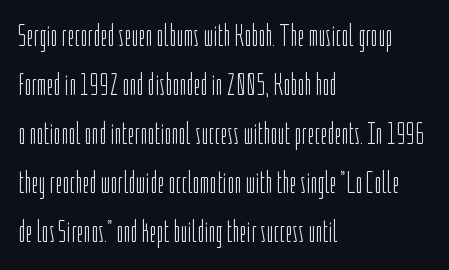
Q: Is the text bold? A: No.
Q: Is the text italic (slanted)? A: No, it is upright.
Q: Is the typeface a serif or a sans-serif typeface? A: Sans-serif.
Q: Is the text underlined? A: No.
Q: How is the paragraph aligned? A: Left-aligned.
Q: Is the spacing between letters normal or unusually wide? A: Normal.
Q: Is the spacing between lines tight, normal or loose? A: Normal.
Q: Width (condensed, normal, or wide)? A: Condensed.
Q: Stroke contrast? A: Low.
Q: x-height? A: Medium.
Q: Monospaced? A: No.
